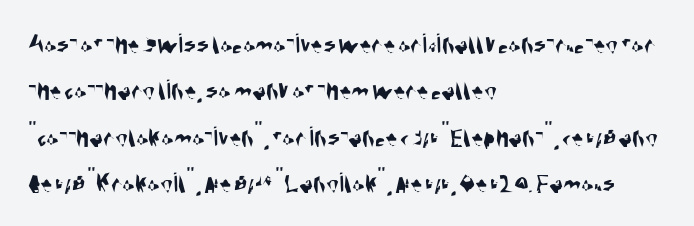
{"serif": "no", "width": "condensed", "stroke_contrast": "medium", "x_height": "large", "monospaced": "no", "underline": "no", "align": "left", "line_spacing": "normal", "line_spacing_ratio": 1.6, "letter_spacing": "normal", "letter_spacing_em": 0.0, "glyph_px": 29}
